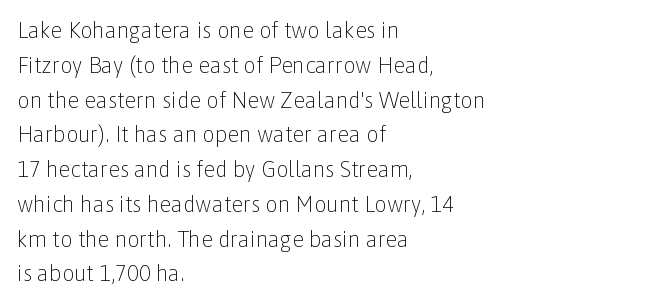
Q: Is the text bold? A: No.
Q: Is the text italic (slanted)? A: No, it is upright.
Q: Is the text underlined? A: No.
Q: How is the paragraph aligned? A: Left-aligned.
Q: Is the spacing between letters normal or unusually wide? A: Normal.
Q: Is the spacing between lines tight, normal or loose? A: Normal.
